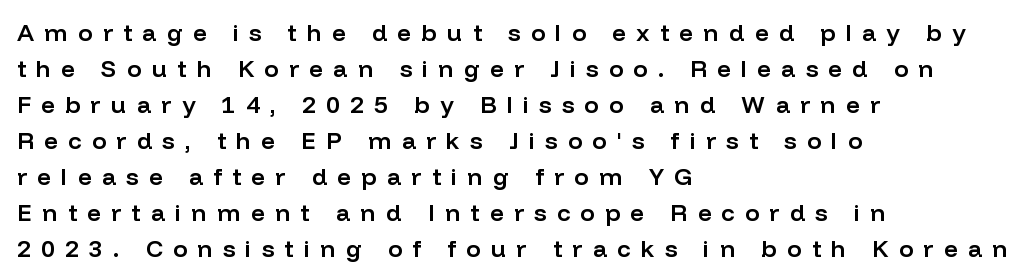
{"italic": "no", "bold": "semi", "underline": "no", "align": "left", "line_spacing": "normal", "line_spacing_ratio": 1.5, "letter_spacing": "wide", "letter_spacing_em": 0.43, "glyph_px": 24}
